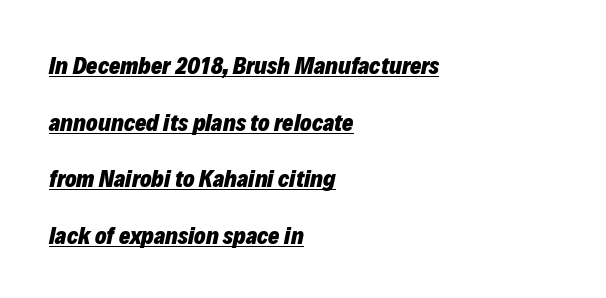
The image shows 24 px bold type, italic (leaning right); set left-aligned, loose line spacing (2.36x), normal letter spacing, underlined.
